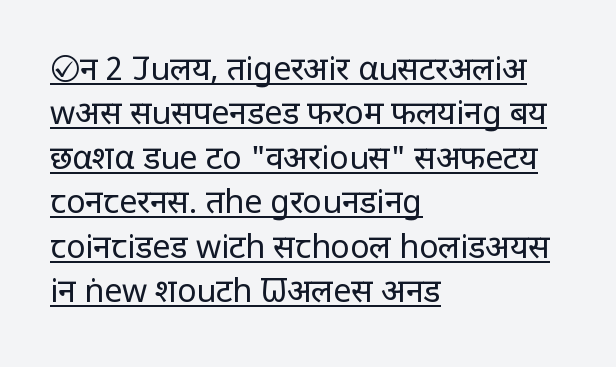
The image shows 32 px regular-weight sans-serif type, upright; set left-aligned, normal line spacing (1.39x), normal letter spacing, underlined; low stroke contrast and a large x-height.
